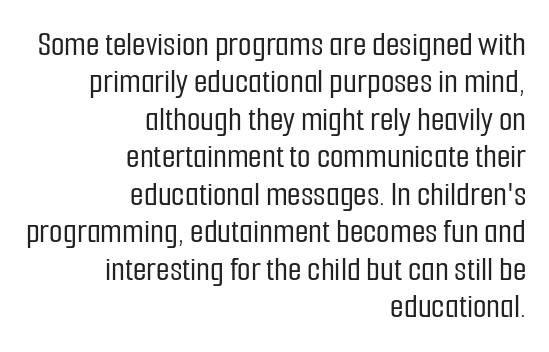
The image shows 35 px condensed sans-serif type, upright; set right-aligned, tight line spacing (1.07x), normal letter spacing, not underlined; low stroke contrast and a medium x-height.
